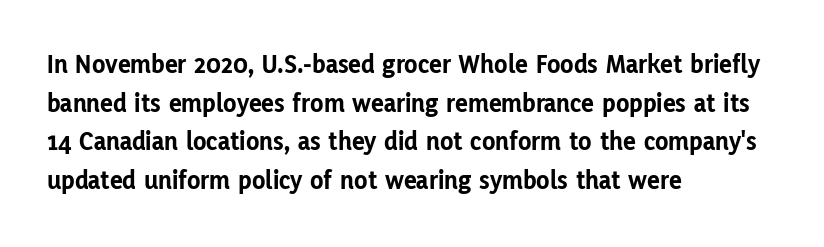
The glyphs are unaccompanied by any horizontal stroke below them. Alignment: flush left. Its strokes are broad and dark, the hallmark of bold type. Designer's note — italics off, roman on.
